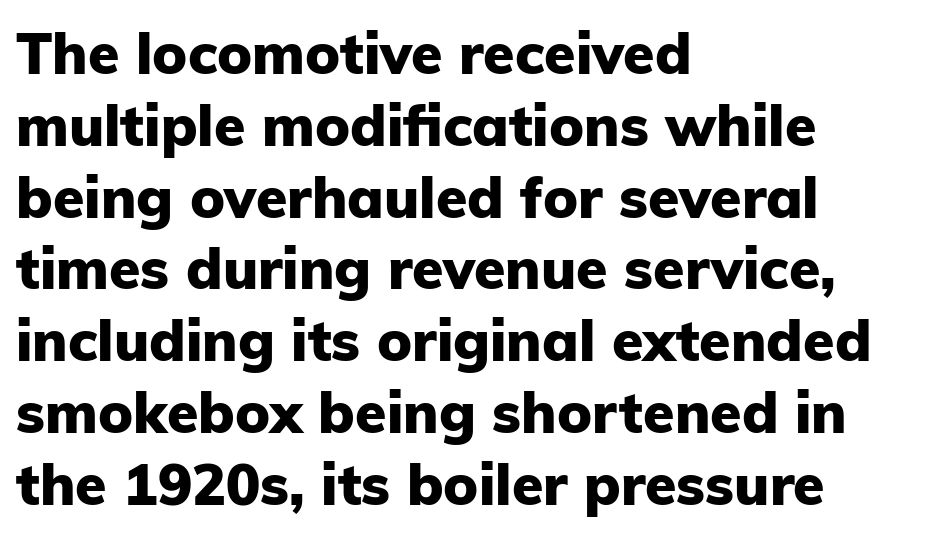
{"serif": "no", "italic": "no", "bold": "yes", "weight": "heavy", "width": "normal", "stroke_contrast": "low", "x_height": "medium", "monospaced": "no", "underline": "no", "align": "left", "line_spacing": "normal", "line_spacing_ratio": 1.26, "letter_spacing": "normal", "letter_spacing_em": 0.0, "glyph_px": 57}
